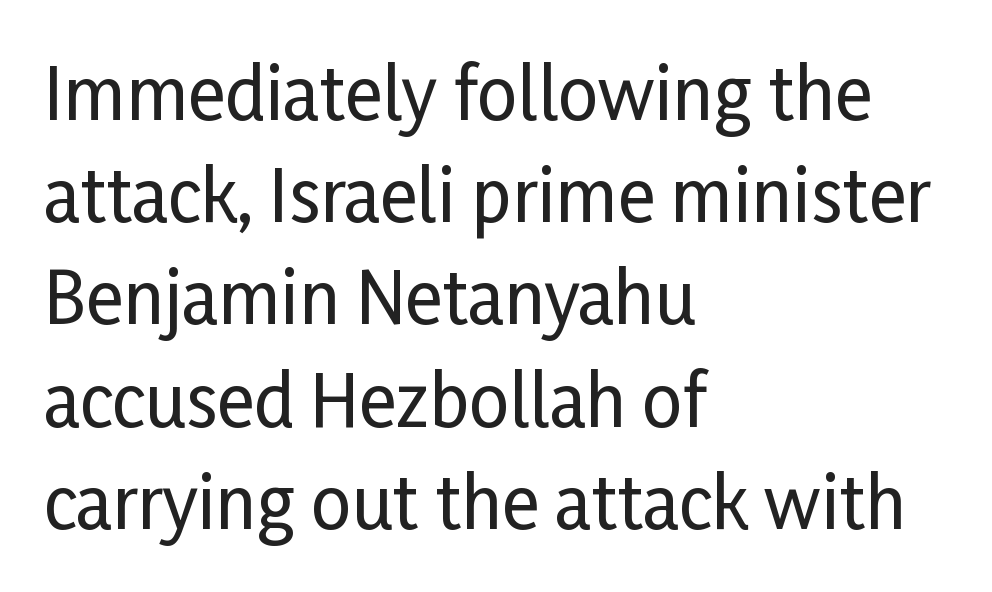
{"serif": "no", "italic": "no", "width": "condensed", "stroke_contrast": "low", "x_height": "medium", "monospaced": "no", "underline": "no", "align": "left", "line_spacing": "normal", "line_spacing_ratio": 1.44, "letter_spacing": "normal", "letter_spacing_em": 0.0, "glyph_px": 71}
